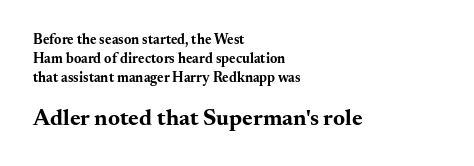
The image shows 23 px bold type, upright; set left-aligned, normal line spacing (1.35x), normal letter spacing, not underlined; the second (bottom) block is 1.64x larger.
